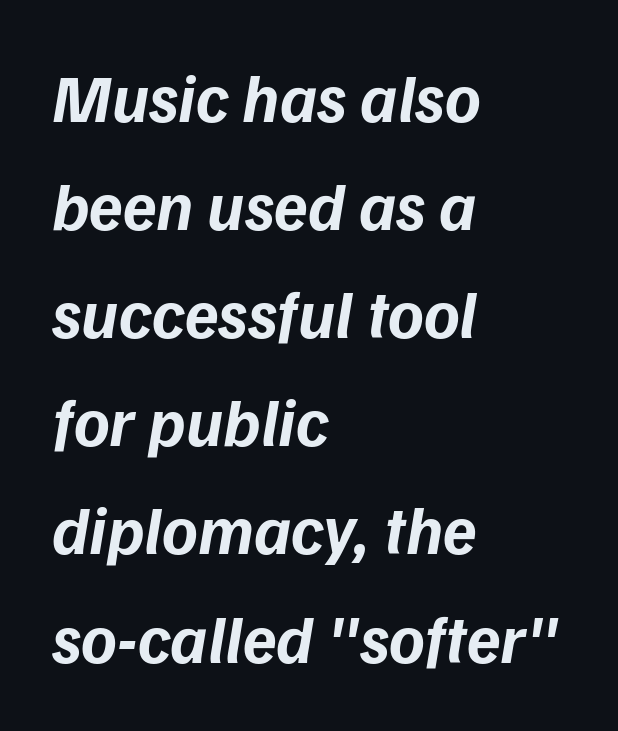
Q: Is the text bold? A: Yes.
Q: Is the typeface a serif or a sans-serif typeface? A: Sans-serif.
Q: Is the text underlined? A: No.
Q: How is the paragraph aligned? A: Left-aligned.
Q: Is the spacing between letters normal or unusually wide? A: Normal.
Q: Is the spacing between lines tight, normal or loose? A: Normal.
Q: Width (condensed, normal, or wide)? A: Normal.
Q: Stroke contrast? A: Low.
Q: x-height? A: Medium.
Q: Monospaced? A: No.
